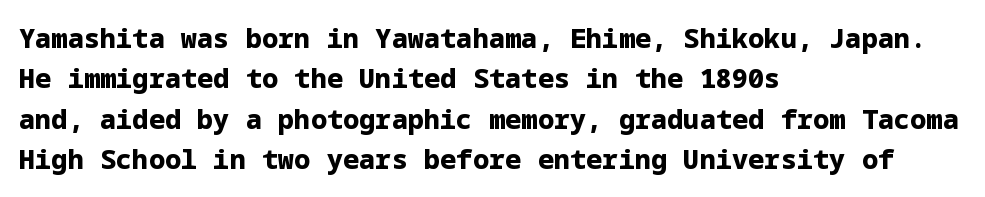
{"italic": "no", "bold": "yes", "underline": "no", "align": "left", "line_spacing": "normal", "line_spacing_ratio": 1.5, "letter_spacing": "normal", "letter_spacing_em": 0.0, "glyph_px": 27}
